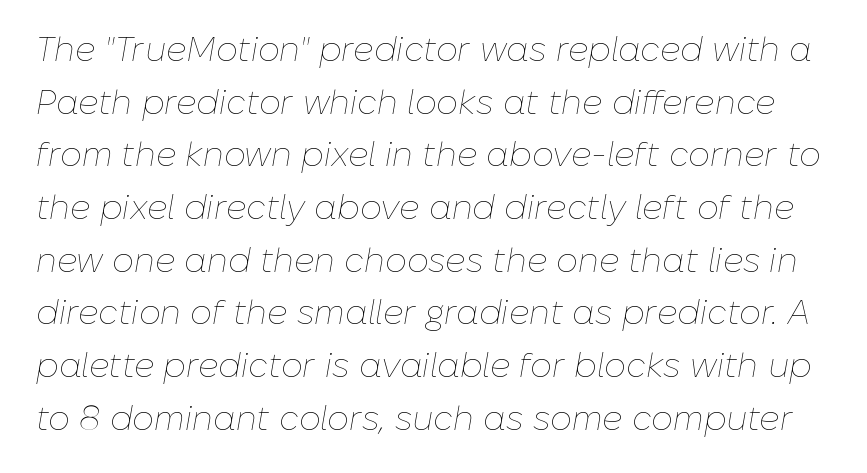
{"italic": "yes", "lean": "right", "slant_degrees": 10, "bold": "no", "weight": "thin", "width": "normal", "stroke_contrast": "low", "x_height": "medium", "monospaced": "no", "underline": "no", "line_spacing": "normal", "line_spacing_ratio": 1.55, "letter_spacing": "normal", "letter_spacing_em": 0.0, "glyph_px": 34}
